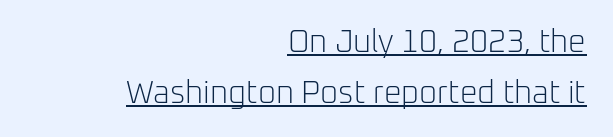
Caption: multi-line text, flush right, ragged left. Think standard paragraph weight, or any step lighter than that. The rendering uses a moderate line-height, typical for paragraphs. This sample uses plain, unmodified letter spacing. The rendering uses natural spacing where letterforms have individual widths. In terms of letterform style, serifs are entirely absent.
